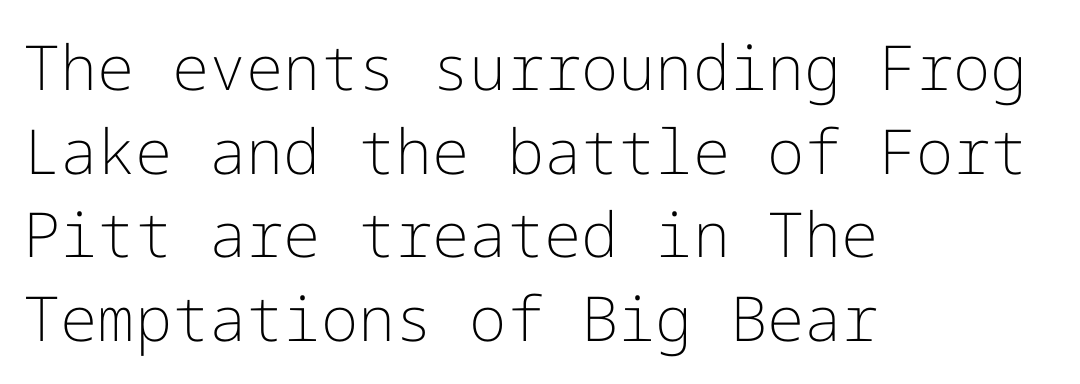
{"serif": "no", "italic": "no", "bold": "no", "weight": "light", "width": "normal", "stroke_contrast": "low", "x_height": "medium", "underline": "no", "align": "left", "line_spacing": "normal", "line_spacing_ratio": 1.35, "letter_spacing": "normal", "letter_spacing_em": 0.0, "glyph_px": 62}
